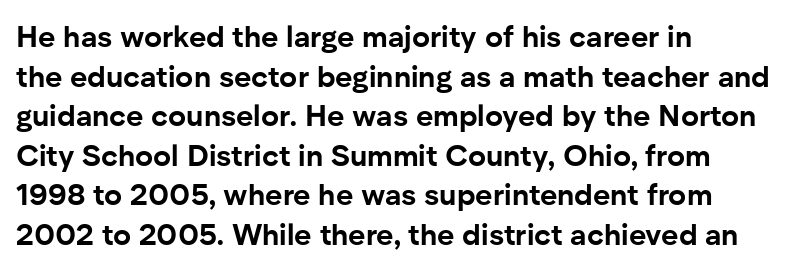
The image shows 30 px bold sans-serif type, upright; set left-aligned, normal line spacing (1.32x), normal letter spacing, not underlined; low stroke contrast and a medium x-height.
